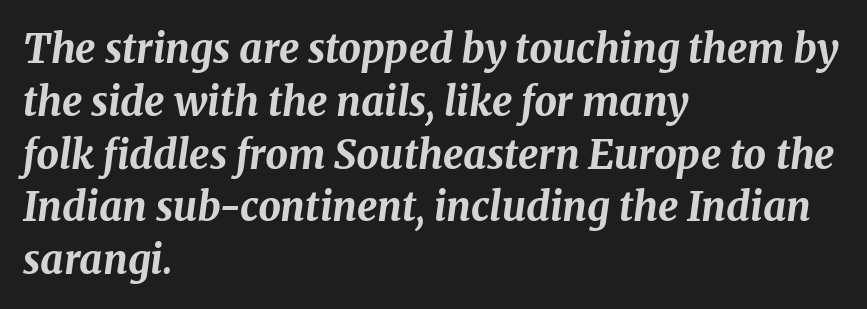
The image shows 40 px bold type, italic (leaning right); set left-aligned, normal line spacing (1.32x), normal letter spacing, not underlined; medium stroke contrast and a medium x-height.
